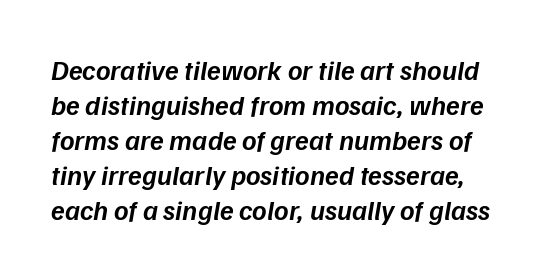
Emphasis by weight is partial: semibold. Tracking here is standard; glyphs follow each other at the usual distance. Each letter keeps its own natural width here, so spacing adapts to shape. The lines sit at an ordinary, default distance from one another. The foot of each line stays bare and open. There's an unmistakable incline to the writing here.
